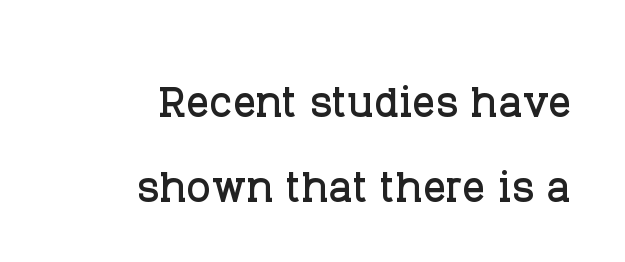
Q: Is the text italic (slanted)? A: No, it is upright.
Q: Is the typeface a serif or a sans-serif typeface? A: Serif.
Q: Is the text underlined? A: No.
Q: How is the paragraph aligned? A: Right-aligned.
Q: Is the spacing between letters normal or unusually wide? A: Normal.
Q: Is the spacing between lines tight, normal or loose? A: Normal.
Q: Width (condensed, normal, or wide)? A: Normal.
Q: Stroke contrast? A: Low.
Q: x-height? A: Large.
Q: Monospaced? A: No.
